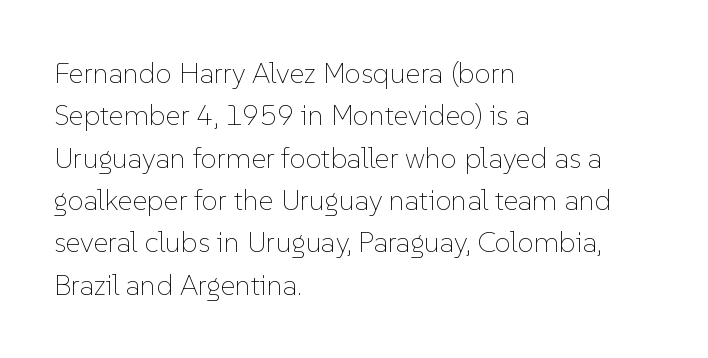
Heaviness? Minimal to ordinary, like unemphasized prose. Vertically, the passage feels balanced, rows spaced as you'd expect. The area under the type is left untouched. Reading down the block, your eye returns to a fixed left position each line. Tracking value appears to be zero — textbook default spacing. The letters advance in unequal steps, a hallmark of proportional type.
